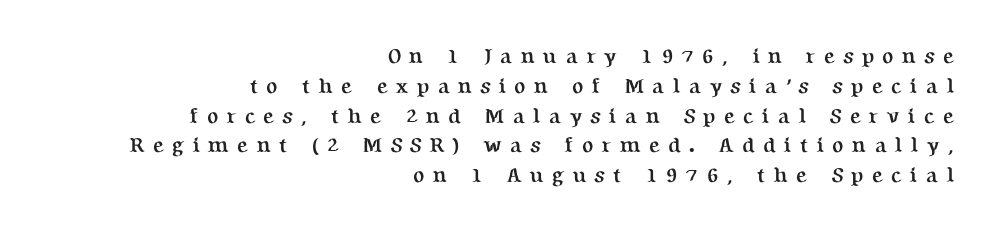
The image shows 21 px bold type, upright; set right-aligned, normal line spacing (1.42x), unusually wide letter spacing (+0.39 em), not underlined.
